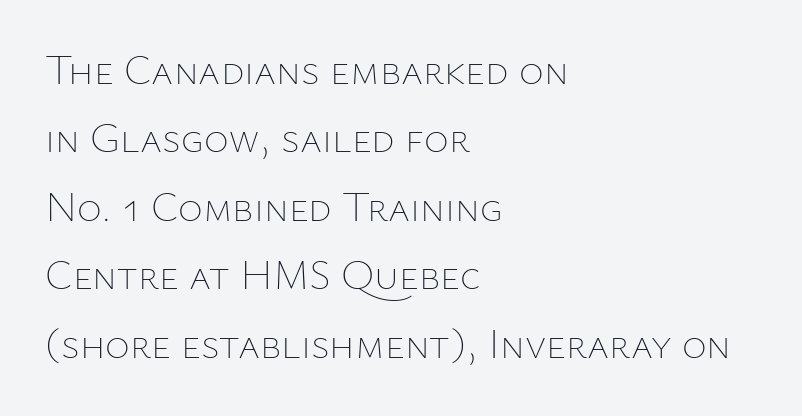
The image shows 42 px thin type, upright; set left-aligned, normal line spacing (1.63x), normal letter spacing, not underlined; low stroke contrast and a medium x-height.
